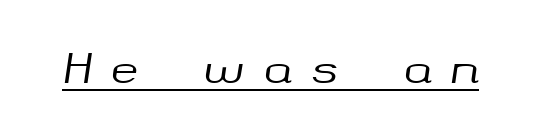
Q: Is the text italic (slanted)? A: Yes, it leans right by about 8 degrees.
Q: Is the text underlined? A: Yes.
Q: Is the spacing between letters normal or unusually wide? A: Unusually wide.
Q: Width (condensed, normal, or wide)? A: Normal.
Q: Stroke contrast? A: Medium.
Q: x-height? A: Medium.
Q: Monospaced? A: No.
